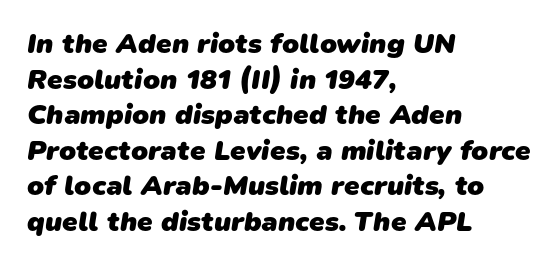
{"serif": "no", "bold": "yes", "weight": "heavy", "width": "normal", "stroke_contrast": "low", "x_height": "medium", "monospaced": "no", "underline": "no", "align": "left", "line_spacing": "normal", "line_spacing_ratio": 1.27, "letter_spacing": "normal", "letter_spacing_em": 0.0, "glyph_px": 28}
